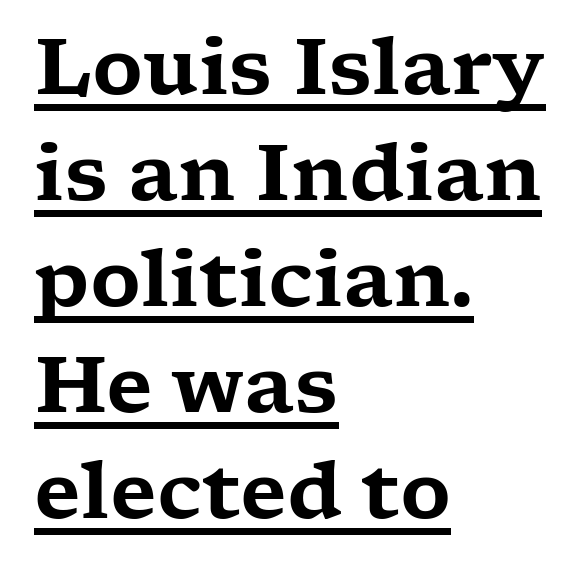
{"serif": "yes", "italic": "no", "width": "wide", "stroke_contrast": "low", "x_height": "medium", "monospaced": "no", "underline": "yes", "align": "left", "line_spacing": "normal", "line_spacing_ratio": 1.36, "letter_spacing": "normal", "letter_spacing_em": 0.0, "glyph_px": 78}
